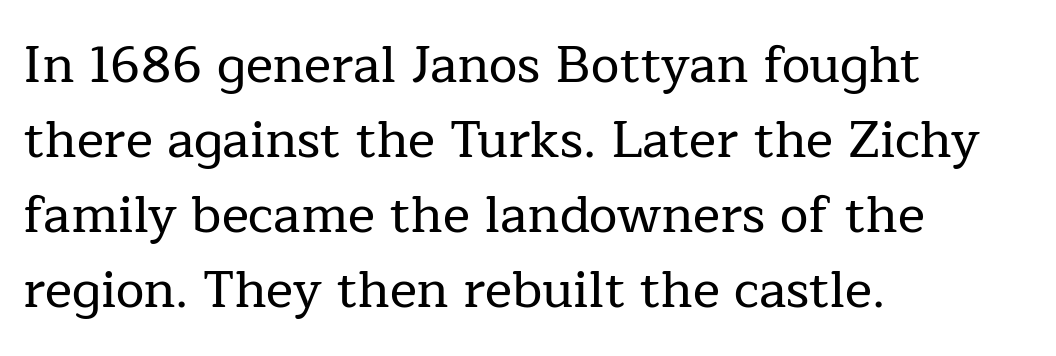
Q: Is the text italic (slanted)? A: No, it is upright.
Q: Is the typeface a serif or a sans-serif typeface? A: Serif.
Q: Is the text underlined? A: No.
Q: How is the paragraph aligned? A: Left-aligned.
Q: Is the spacing between letters normal or unusually wide? A: Normal.
Q: Is the spacing between lines tight, normal or loose? A: Normal.
Q: Width (condensed, normal, or wide)? A: Normal.
Q: Stroke contrast? A: Low.
Q: x-height? A: Medium.
Q: Monospaced? A: No.
